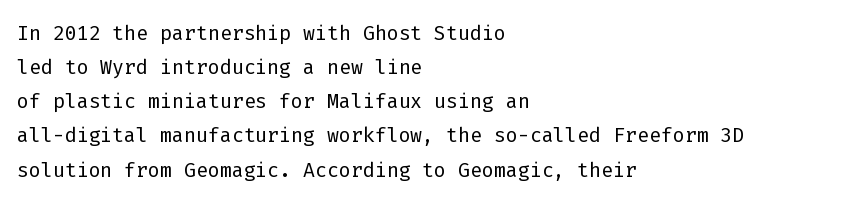
Q: Is the text bold? A: No.
Q: Is the text italic (slanted)? A: No, it is upright.
Q: Is the typeface a serif or a sans-serif typeface? A: Sans-serif.
Q: Is the text underlined? A: No.
Q: How is the paragraph aligned? A: Left-aligned.
Q: Is the spacing between letters normal or unusually wide? A: Normal.
Q: Width (condensed, normal, or wide)? A: Normal.
Q: Stroke contrast? A: Low.
Q: x-height? A: Medium.
Q: Monospaced? A: Yes.
